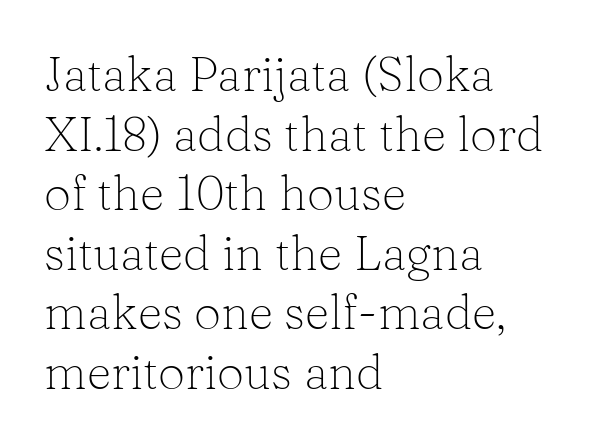
Has an underline been added? It has not. Caption: face not bold, strokes unweighted. Note the varied advance widths — an 'i' is clearly narrower than an 'm'. In terms of letterform style, serifs are clearly present. Standard letterfit; no display-style spreading of the glyphs.
